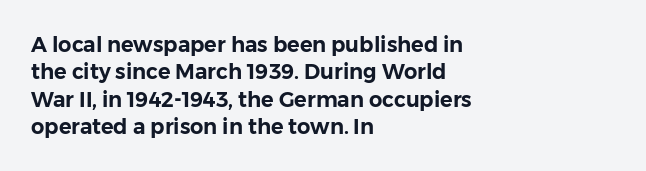
{"italic": "no", "underline": "no", "align": "left", "line_spacing": "normal", "line_spacing_ratio": 1.3, "letter_spacing": "normal", "letter_spacing_em": 0.0, "glyph_px": 21}
